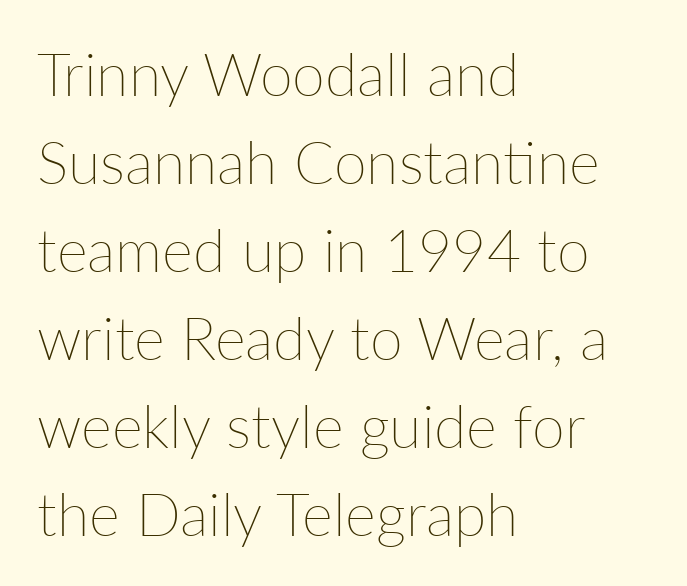
The image shows 59 px thin type, upright; set left-aligned, normal line spacing (1.49x), normal letter spacing, not underlined; low stroke contrast and a medium x-height.
